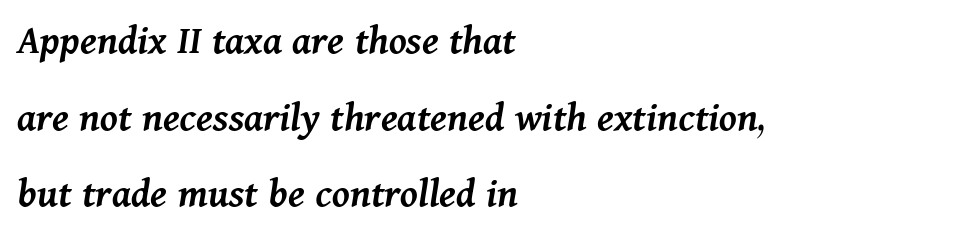
Observe the lean: these are italic letterforms. The area under the type is left untouched. Heft: intermediate — a semibold. Think of a printed novel: that variable character pitch is what you see here. What stands out about the letter spacing? Nothing — it is the standard amount. A classic flush-left, rag-right setting is used for this passage.
